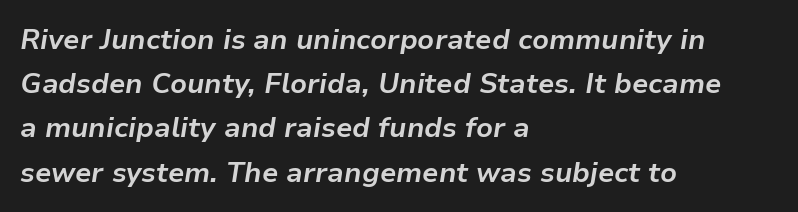
Q: Is the text bold? A: Yes.
Q: Is the text italic (slanted)? A: Yes, it leans right by about 9 degrees.
Q: Is the text underlined? A: No.
Q: How is the paragraph aligned? A: Left-aligned.
Q: Is the spacing between letters normal or unusually wide? A: Normal.
Q: Is the spacing between lines tight, normal or loose? A: Normal.
Q: Width (condensed, normal, or wide)? A: Normal.
Q: Stroke contrast? A: Low.
Q: x-height? A: Medium.
Q: Monospaced? A: No.
